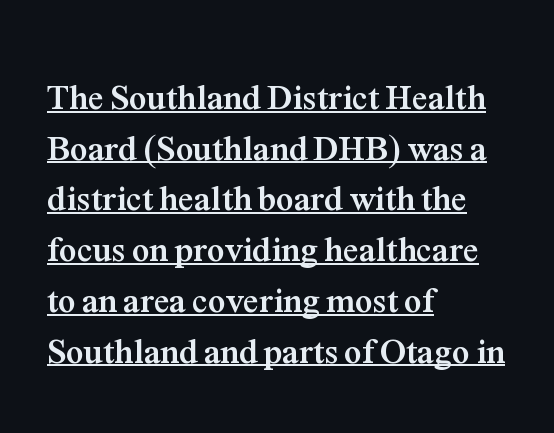
The image shows 35 px semibold serif type, upright; set left-aligned, normal line spacing (1.45x), normal letter spacing, underlined; medium stroke contrast and a medium x-height.
